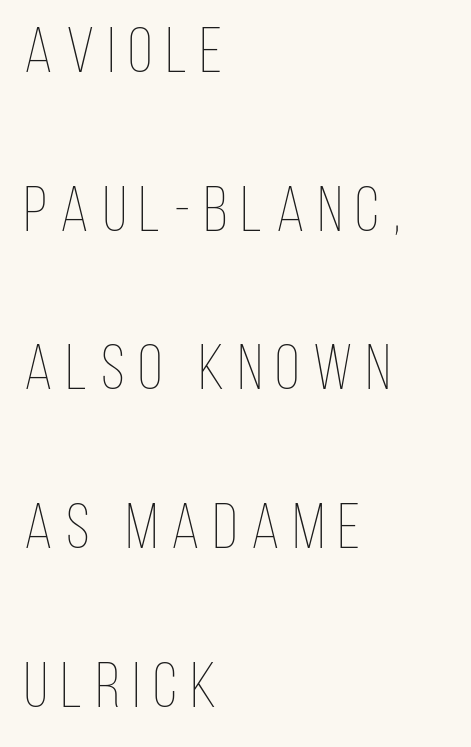
Loosely led — the rows are spread out. A typesetter would call this proportional, since set widths differ per character. Is there any slant? The stems are plumb. Left-aligned paragraph, ragged on the right. The strip under each line holds only bare page. Stems here are at most as thick as an everyday book face.
